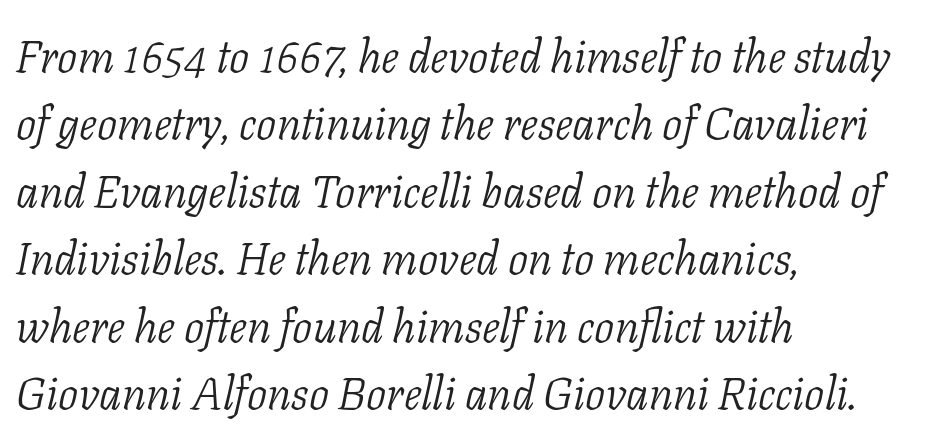
{"serif": "yes", "italic": "yes", "lean": "right", "slant_degrees": 11, "bold": "no", "weight": "light", "width": "normal", "stroke_contrast": "low", "x_height": "medium", "monospaced": "no", "underline": "no", "align": "left", "line_spacing": "normal", "line_spacing_ratio": 1.5, "letter_spacing": "normal", "letter_spacing_em": 0.0, "glyph_px": 45}
